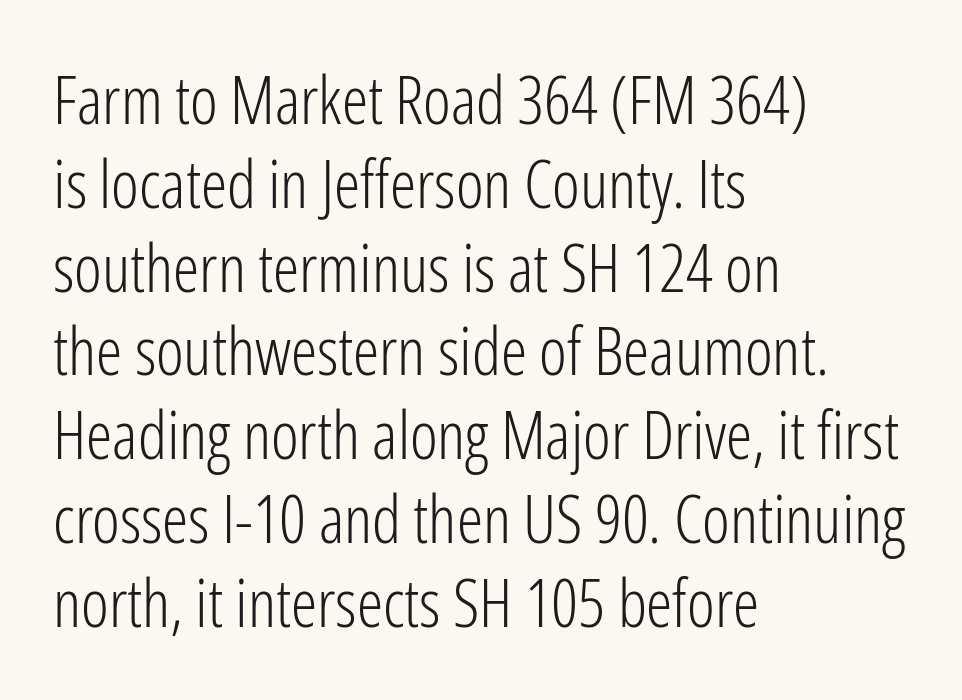
The face used here is proportionally spaced, like ordinary book or web type. Observe the absence of serifs on each vertical stroke in this sample. Underlining? Definitely not there. Standard letterfit; no display-style spreading of the glyphs. Italic: no, the glyphs are upright roman. Weight: regular or lighter.
